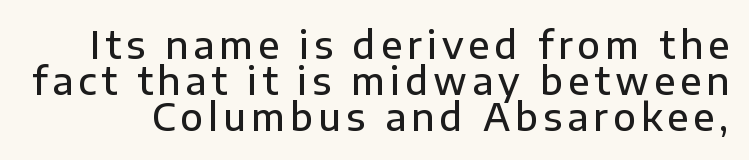
Think of a printed novel: that variable character pitch is what you see here. Moderately thickened strokes mark this as semibold type. The specimen reads as upright at a glance. This rendering employs a face without finishing strokes, i.e., a sans-serif.
